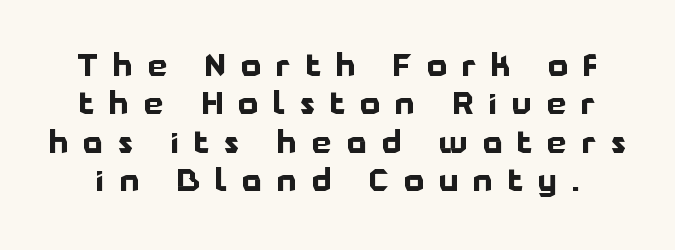
I'd call this a sans setting — the letters go barefoot. The specimen omits any rule beneath the text block's lines. The passage shown is typed in a proportional face where columns would drift. These words are printed bold, with thick strokes throughout. Short note: letters widely spaced.
